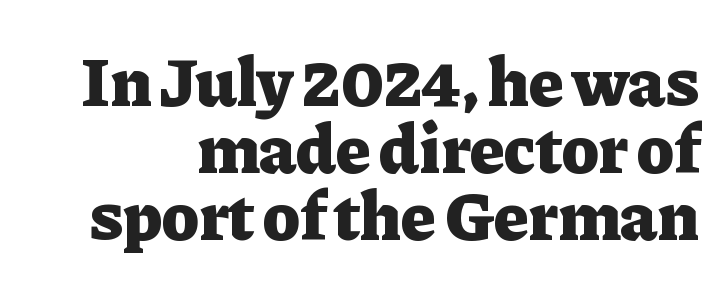
Q: Is the text bold? A: Yes.
Q: Is the text italic (slanted)? A: No, it is upright.
Q: Is the typeface a serif or a sans-serif typeface? A: Serif.
Q: Is the text underlined? A: No.
Q: Is the spacing between letters normal or unusually wide? A: Normal.
Q: Is the spacing between lines tight, normal or loose? A: Tight.
Q: Width (condensed, normal, or wide)? A: Normal.
Q: Stroke contrast? A: Low.
Q: x-height? A: Medium.
Q: Monospaced? A: No.
